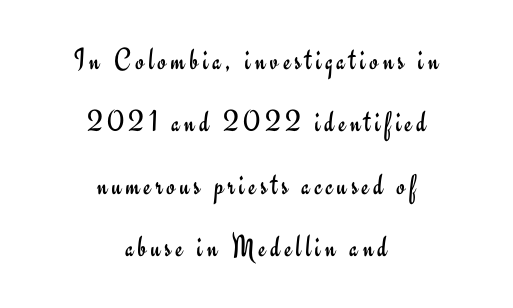
The image shows 31 px regular-weight sans-serif type; set centered, loose line spacing (2.01x), not underlined; low stroke contrast and a small x-height.
